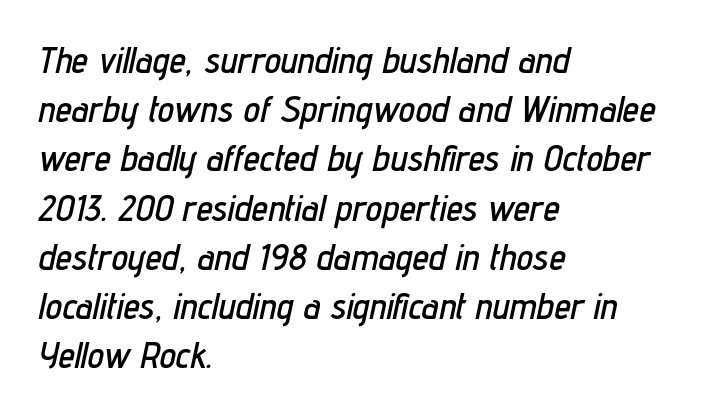
Q: Is the text italic (slanted)? A: Yes, it leans right by about 12 degrees.
Q: Is the text underlined? A: No.
Q: How is the paragraph aligned? A: Left-aligned.
Q: Is the spacing between letters normal or unusually wide? A: Normal.
Q: Is the spacing between lines tight, normal or loose? A: Normal.
Q: Width (condensed, normal, or wide)? A: Condensed.
Q: Stroke contrast? A: Low.
Q: x-height? A: Medium.
Q: Monospaced? A: No.
